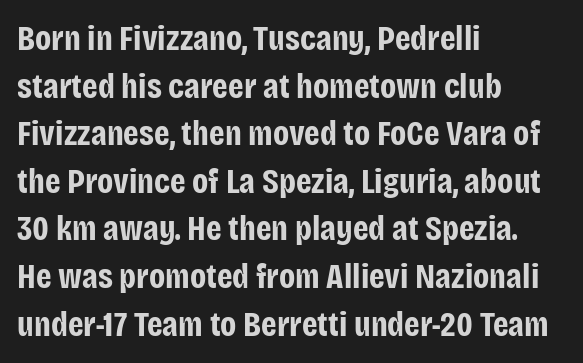
Q: Is the text bold? A: Yes.
Q: Is the text italic (slanted)? A: No, it is upright.
Q: Is the typeface a serif or a sans-serif typeface? A: Sans-serif.
Q: Is the text underlined? A: No.
Q: How is the paragraph aligned? A: Left-aligned.
Q: Is the spacing between letters normal or unusually wide? A: Normal.
Q: Is the spacing between lines tight, normal or loose? A: Normal.
Q: Width (condensed, normal, or wide)? A: Condensed.
Q: Stroke contrast? A: Low.
Q: x-height? A: Large.
Q: Monospaced? A: No.
